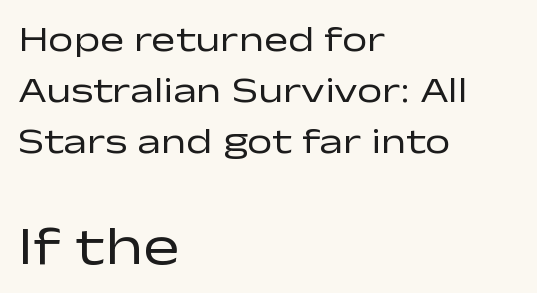
{"serif": "no", "italic": "no", "bold": "no", "weight": "regular", "width": "wide", "stroke_contrast": "low", "x_height": "medium", "monospaced": "no", "underline": "no", "align": "left", "line_spacing": "normal", "line_spacing_ratio": 1.42, "letter_spacing": "normal", "letter_spacing_em": 0.0, "larger_block": "second", "size_ratio": 1.5, "glyph_px": 54}
